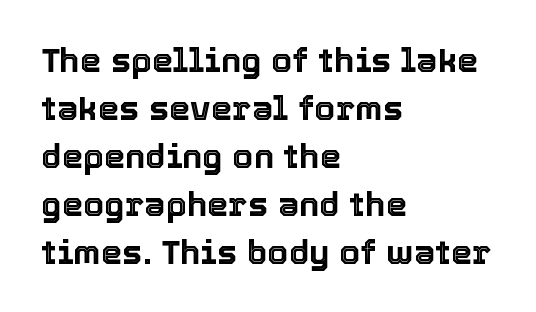
Q: Is the text italic (slanted)? A: No, it is upright.
Q: Is the text underlined? A: No.
Q: How is the paragraph aligned? A: Left-aligned.
Q: Is the spacing between letters normal or unusually wide? A: Normal.
Q: Is the spacing between lines tight, normal or loose? A: Normal.
Q: Width (condensed, normal, or wide)? A: Normal.
Q: x-height? A: Medium.
Q: Monospaced? A: No.
